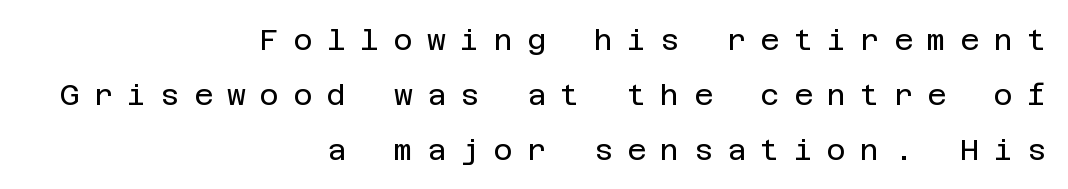
Q: Is the text bold? A: No.
Q: Is the text italic (slanted)? A: No, it is upright.
Q: Is the typeface a serif or a sans-serif typeface? A: Sans-serif.
Q: Is the text underlined? A: No.
Q: How is the paragraph aligned? A: Right-aligned.
Q: Is the spacing between letters normal or unusually wide? A: Unusually wide.
Q: Width (condensed, normal, or wide)? A: Normal.
Q: Stroke contrast? A: Low.
Q: x-height? A: Large.
